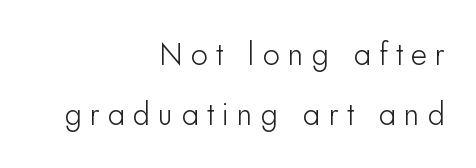
Words appear elongated and porous because spacing is wide. The font's upright variant was chosen for this text. Lines of text with bare space underneath. The block of text is sparse from top to bottom, with ample space between rows. These lines are set flush right with a ragged left edge. Varying glyph widths throughout — classic text-font behaviour.
